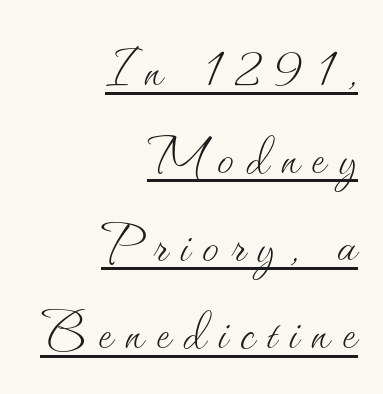
Whoever set this chose a conventional vertical rhythm. Each line ends at the same right margin while the left side varies. A baseline rule has been typeset under these characters.
